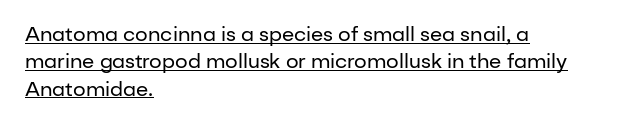
Posture: straight, roman, zero tilt. Baseline-to-baseline distance is the conventional proportion of letter height. The compositor pushed each line to the left boundary. Each word holds together tightly as a unit, with standard inter-letter gaps. Underlining? Definitely there.
